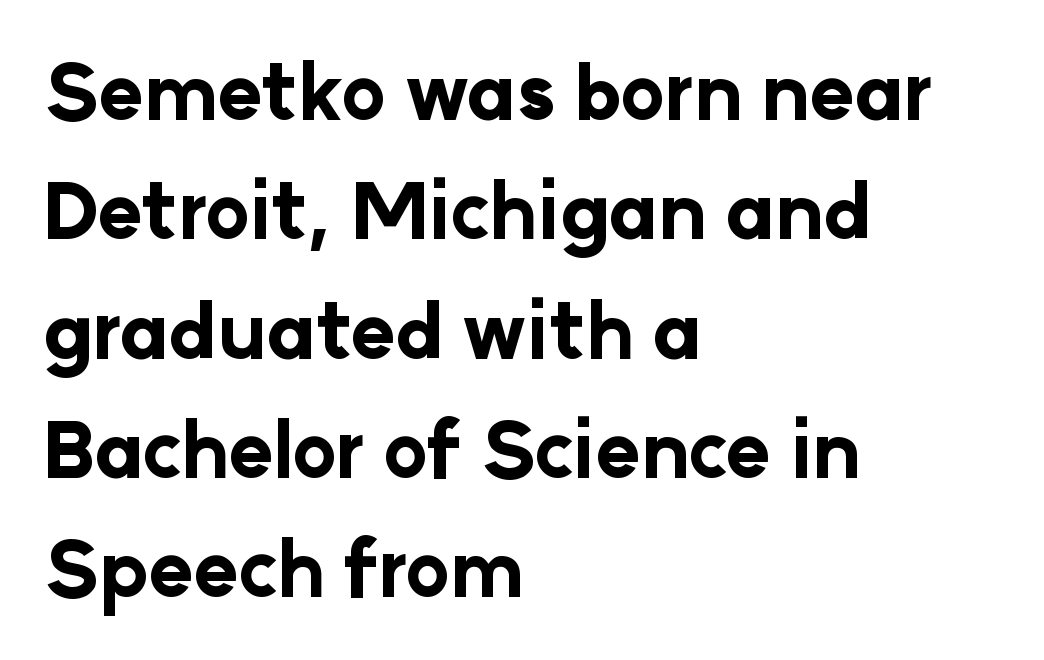
{"serif": "no", "italic": "no", "bold": "yes", "weight": "bold", "width": "normal", "stroke_contrast": "low", "x_height": "medium", "monospaced": "no", "underline": "no", "align": "left", "line_spacing": "normal", "line_spacing_ratio": 1.57, "letter_spacing": "normal", "letter_spacing_em": 0.0, "glyph_px": 76}
